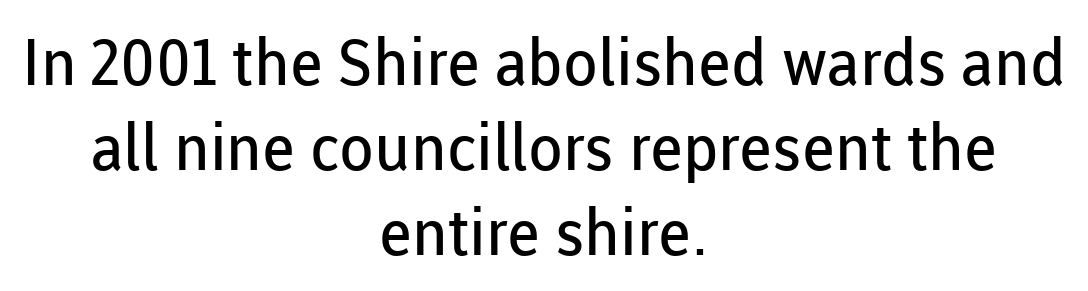
Letterform terminals end flat and unadorned throughout the passage. A roman cut, with each character standing at attention. The words here are not underlined. Each word holds together tightly as a unit, with standard inter-letter gaps. Character widths vary here, with narrow letters taking less room than wide ones.
